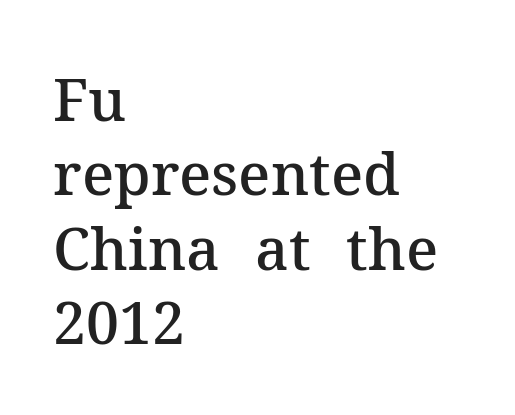
Unlike a clean sans, this face finishes its strokes with serifs. Line starts are locked; line ends wander. Regular leading. Each letter keeps its own natural width here, so spacing adapts to shape.
